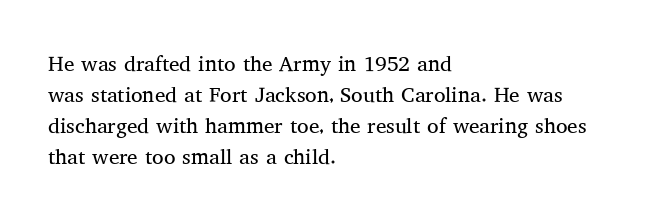
{"italic": "no", "bold": "no", "underline": "no", "align": "left", "line_spacing": "normal", "line_spacing_ratio": 1.47, "letter_spacing": "normal", "letter_spacing_em": 0.0, "glyph_px": 21}
